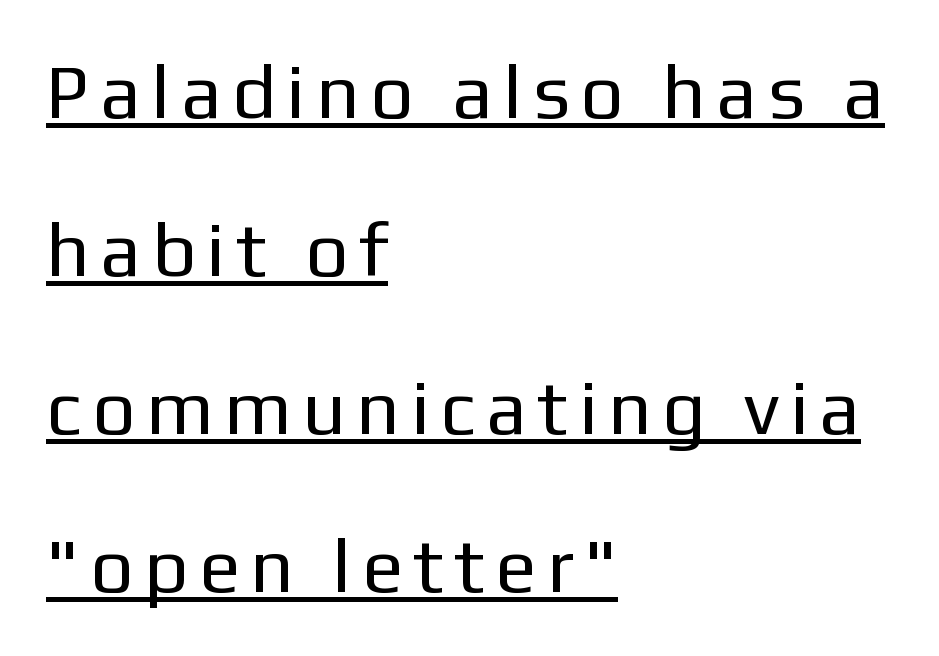
Every word sits above its own underline. Teacher's note: observe the even left margin — that is flush-left alignment. The axis of the letterforms is exactly vertical. The font sits on the lighter half of the weight spectrum, regular included.
